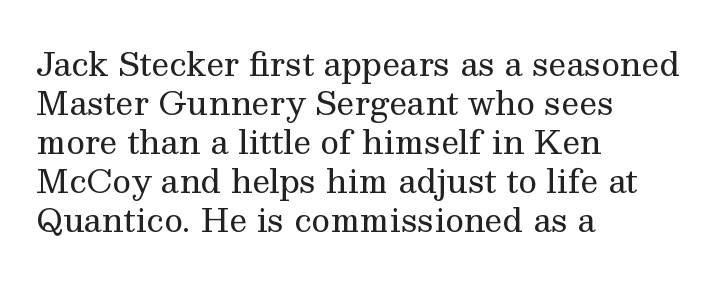
{"serif": "yes", "italic": "no", "bold": "no", "weight": "regular", "width": "normal", "stroke_contrast": "medium", "x_height": "medium", "monospaced": "no", "underline": "no", "align": "left", "line_spacing_ratio": 1.22, "letter_spacing": "normal", "letter_spacing_em": 0.0, "glyph_px": 32}
